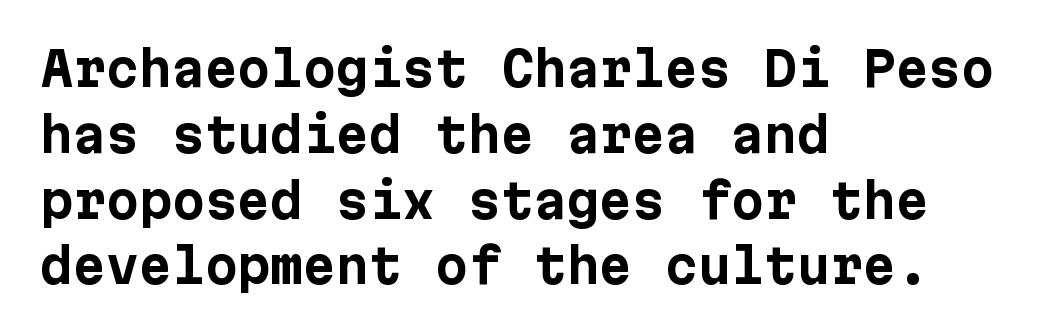
{"serif": "no", "italic": "no", "bold": "yes", "weight": "bold", "width": "normal", "stroke_contrast": "low", "x_height": "medium", "underline": "no", "align": "left", "line_spacing": "normal", "line_spacing_ratio": 1.4, "letter_spacing": "normal", "letter_spacing_em": 0.0, "glyph_px": 47}
